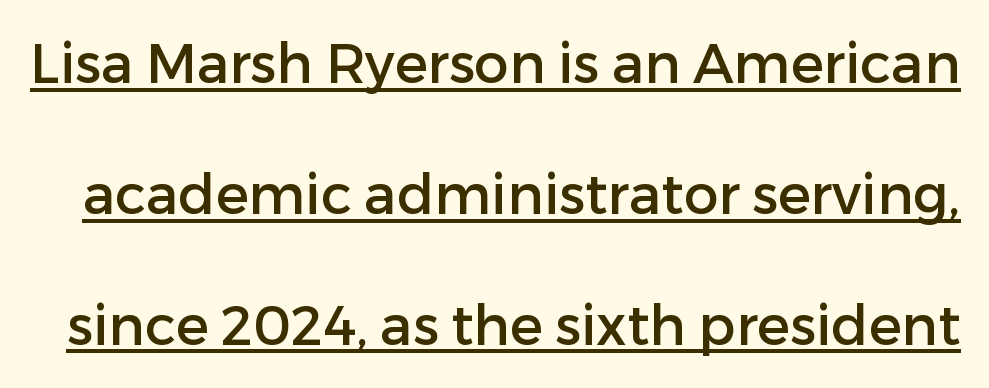
{"serif": "no", "italic": "no", "width": "normal", "stroke_contrast": "low", "x_height": "medium", "monospaced": "no", "underline": "yes", "line_spacing": "loose", "line_spacing_ratio": 2.38, "letter_spacing": "normal", "letter_spacing_em": 0.0, "glyph_px": 55}
